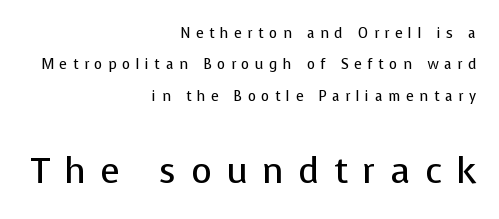
{"serif": "no", "italic": "no", "bold": "no", "weight": "regular", "width": "normal", "stroke_contrast": "low", "x_height": "medium", "monospaced": "no", "underline": "no", "align": "right", "line_spacing": "loose", "line_spacing_ratio": 2.24, "letter_spacing": "wide", "letter_spacing_em": 0.4, "larger_block": "second", "size_ratio": 2.57, "glyph_px": 36}
